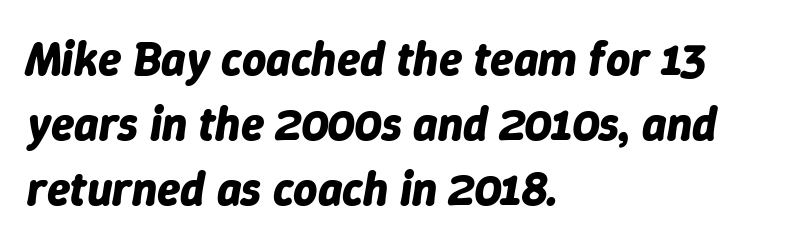
Every row of glyphs begins at an identical x-position on the left. These lines keep a tight, regular rhythm from letter to letter. Each row of text sits above clean, open space. The rendering applies a slant to the glyphs. Notice how thick the strokes are: this is what a full bold looks like.
